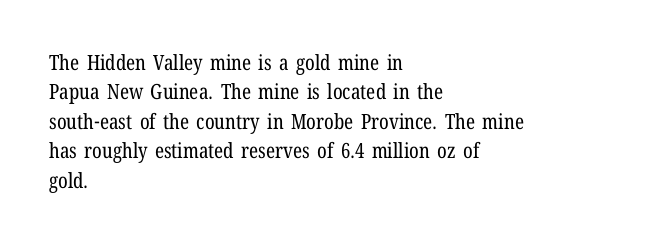
A clean baseline with only descenders dipping below it. If you drew a line through each stem, it would be perfectly vertical. Honestly, the row spacing looks completely unremarkable. Is this a heavy cut? Hardly; it is regular or lighter.
